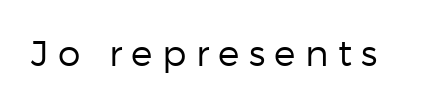
Q: Is the text bold? A: No.
Q: Is the text italic (slanted)? A: No, it is upright.
Q: Is the typeface a serif or a sans-serif typeface? A: Sans-serif.
Q: Is the text underlined? A: No.
Q: Is the spacing between letters normal or unusually wide? A: Unusually wide.
Q: Width (condensed, normal, or wide)? A: Normal.
Q: Stroke contrast? A: Low.
Q: x-height? A: Medium.
Q: Monospaced? A: No.
